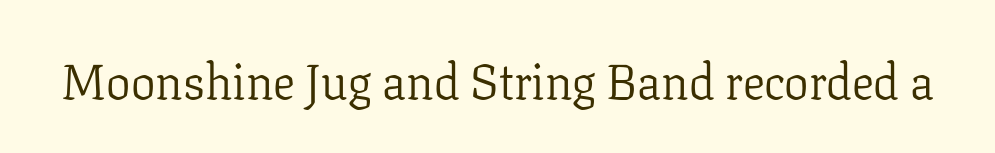
Decoration check: the copy has no underline. No italicization has been applied; the sample stays upright. Default kerning and tracking; the words read as compact shapes. The weight tops out at a normal text grade. Does the type have serifs? Yes, each stem ends in a small foot.
